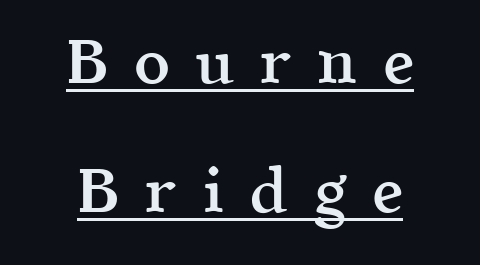
{"serif": "yes", "italic": "no", "bold": "semi", "weight": "semibold", "width": "normal", "x_height": "medium", "monospaced": "no", "underline": "yes", "line_spacing": "loose", "line_spacing_ratio": 2.04, "letter_spacing": "wide", "letter_spacing_em": 0.4, "glyph_px": 63}
